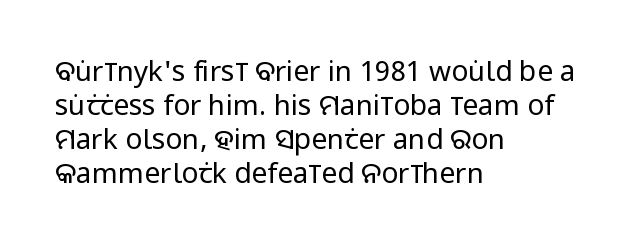
{"serif": "no", "italic": "no", "bold": "no", "weight": "regular", "width": "condensed", "stroke_contrast": "low", "x_height": "large", "monospaced": "no", "underline": "no", "align": "left", "line_spacing_ratio": 1.22, "letter_spacing": "normal", "letter_spacing_em": 0.0, "glyph_px": 28}
